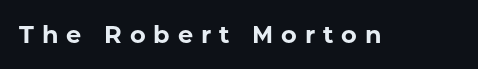
Q: Is the text bold? A: Yes.
Q: Is the text italic (slanted)? A: No, it is upright.
Q: Is the text underlined? A: No.
Q: Is the spacing between letters normal or unusually wide? A: Unusually wide.
